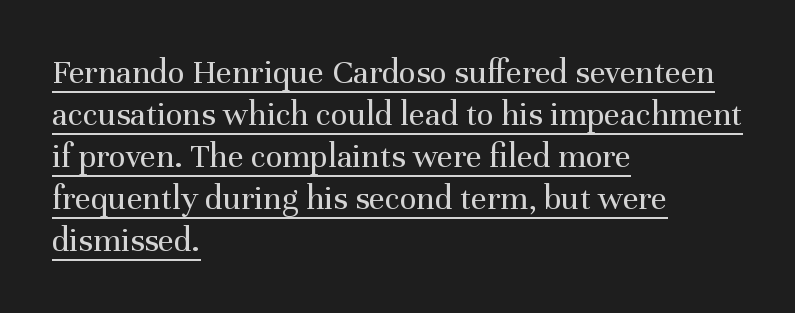
Letterform terminals end in serifs throughout the passage. Glance below the letters and you will spot a drawn line. The letters look calm and open, with moderate or lighter stems. The rendering keeps characters at their native spacing. The lines in this sample share a left origin and differ only in where they stop.
